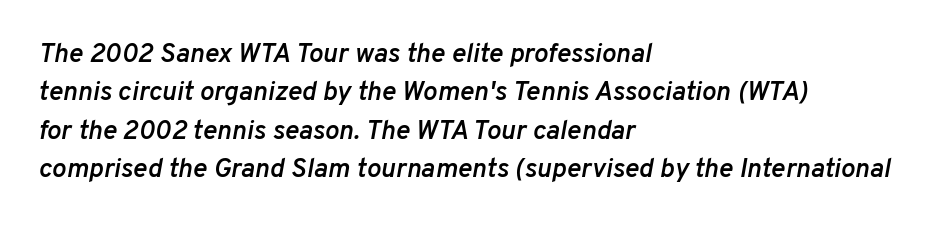
The image shows 27 px text type, italic (leaning right); set left-aligned, normal line spacing (1.42x), normal letter spacing, not underlined.
